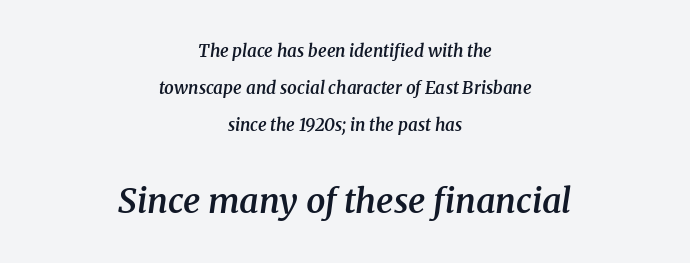
Think of a printed novel: that variable character pitch is what you see here. Reading down the column, the eye jumps a long way to each next line. The specimen reads as italic at a glance. Size contrast runs from small at the top to large at the bottom. Compared with typical body copy, the letter spacing here is the same. The letters are semibold — heavier than regular but short of a full bold.
